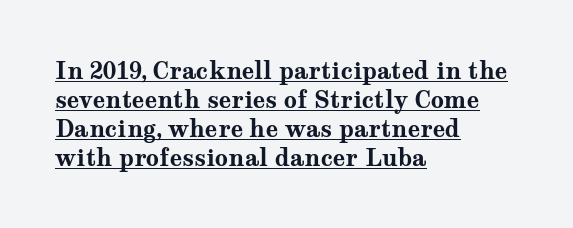
As a designer I'd log this as weight 700, bold. The paragraph has a hard left edge and a soft right edge. Tracking here is standard; glyphs follow each other at the usual distance. Posture: straight, roman, zero tilt. Baseline-to-baseline distance is the conventional proportion of letter height.
